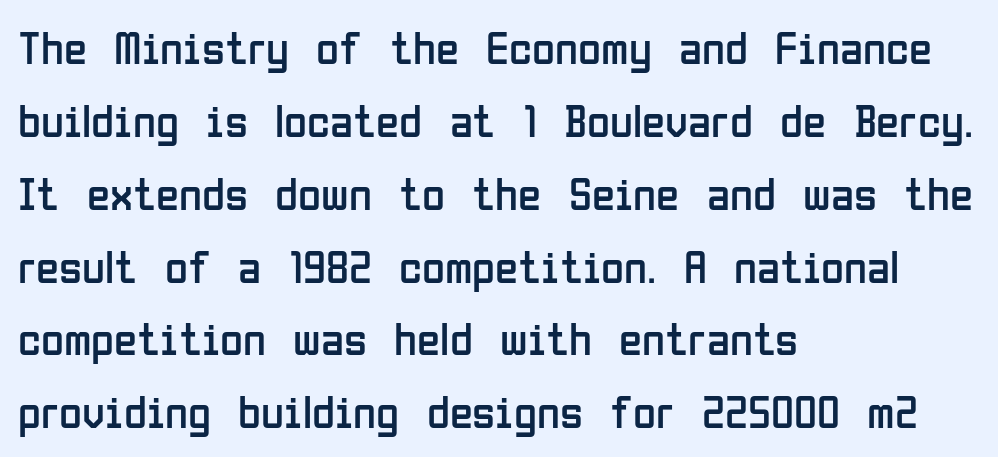
The image shows 47 px regular-weight, condensed sans-serif type, upright; set left-aligned, normal line spacing (1.55x), normal letter spacing, not underlined; low stroke contrast and a medium x-height.
